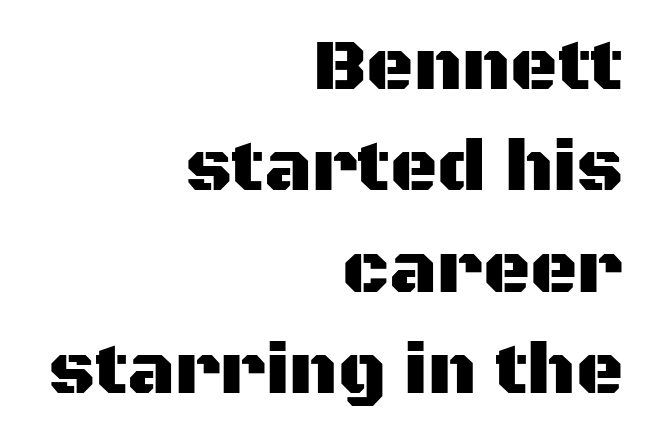
Q: Is the text italic (slanted)? A: No, it is upright.
Q: Is the typeface a serif or a sans-serif typeface? A: Sans-serif.
Q: Is the text underlined? A: No.
Q: How is the paragraph aligned? A: Right-aligned.
Q: Is the spacing between letters normal or unusually wide? A: Normal.
Q: Is the spacing between lines tight, normal or loose? A: Normal.
Q: Width (condensed, normal, or wide)? A: Normal.
Q: Stroke contrast? A: Medium.
Q: x-height? A: Large.
Q: Monospaced? A: No.
